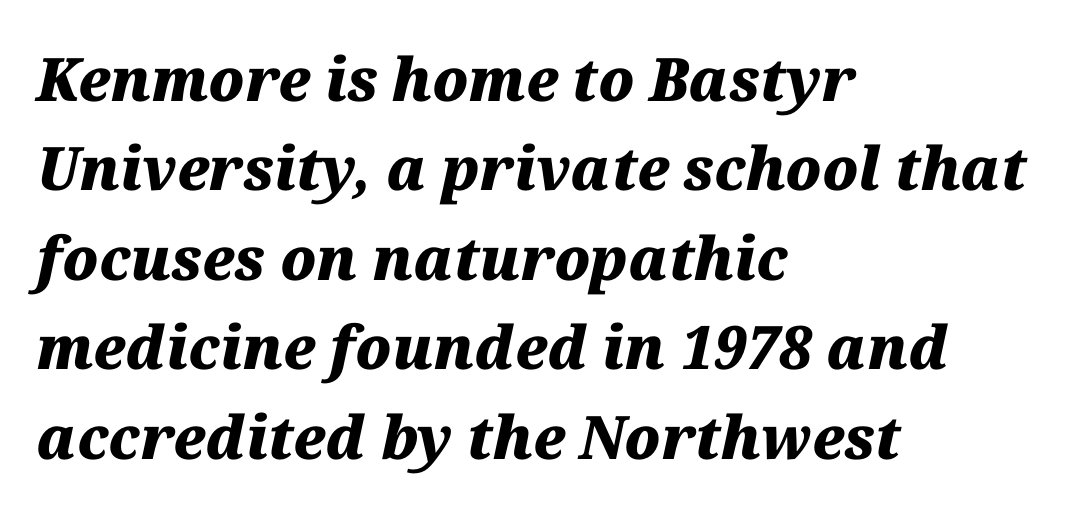
{"italic": "yes", "lean": "right", "slant_degrees": 12, "bold": "yes", "weight": "heavy", "width": "normal", "stroke_contrast": "medium", "x_height": "medium", "monospaced": "no", "underline": "no", "align": "left", "line_spacing": "normal", "line_spacing_ratio": 1.49, "letter_spacing": "normal", "letter_spacing_em": 0.0, "glyph_px": 60}
